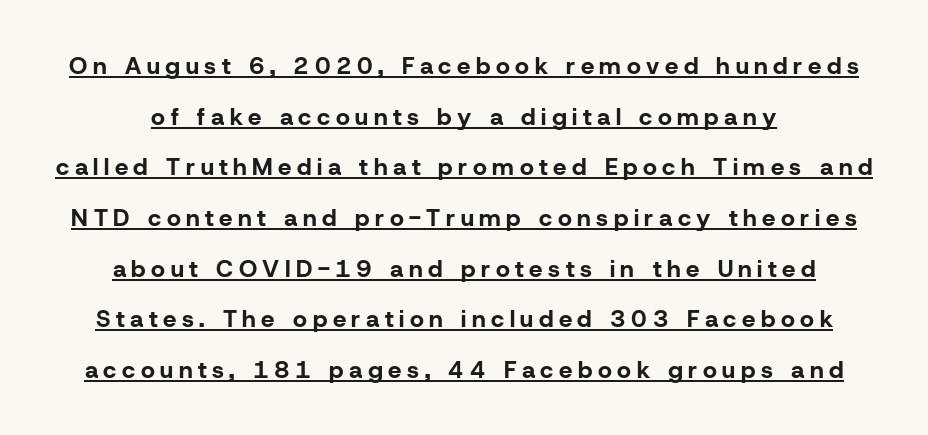
The image shows 24 px bold type, upright; set centered, loose line spacing (2.11x), unusually wide letter spacing (+0.23 em), underlined.
